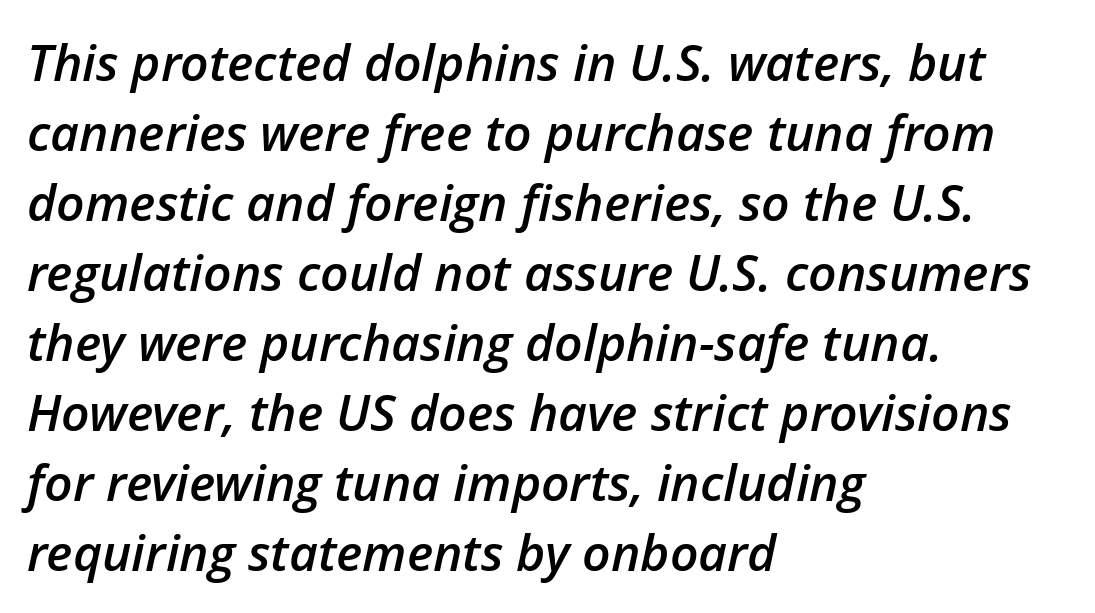
{"italic": "yes", "lean": "right", "slant_degrees": 12, "bold": "semi", "weight": "semibold", "width": "normal", "stroke_contrast": "low", "x_height": "medium", "monospaced": "no", "underline": "no", "align": "left", "line_spacing": "normal", "line_spacing_ratio": 1.4, "letter_spacing": "normal", "letter_spacing_em": 0.0, "glyph_px": 50}
